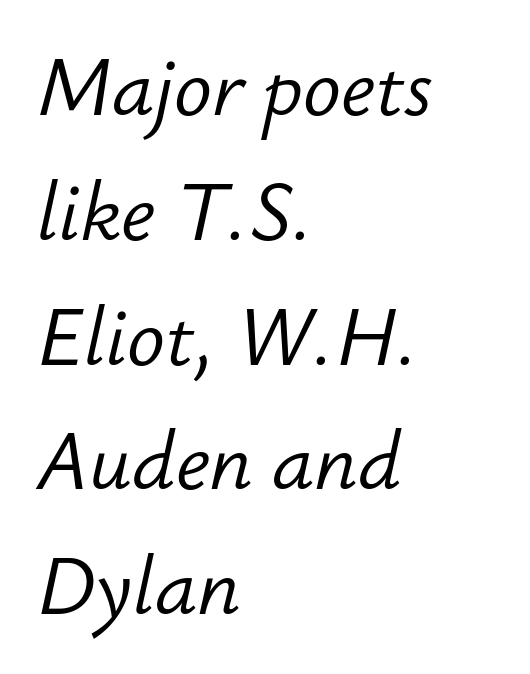
{"italic": "yes", "lean": "right", "slant_degrees": 12, "bold": "no", "weight": "light", "width": "normal", "stroke_contrast": "low", "x_height": "small", "monospaced": "no", "underline": "no", "align": "left", "line_spacing": "normal", "line_spacing_ratio": 1.58, "letter_spacing": "normal", "letter_spacing_em": 0.0, "glyph_px": 79}
